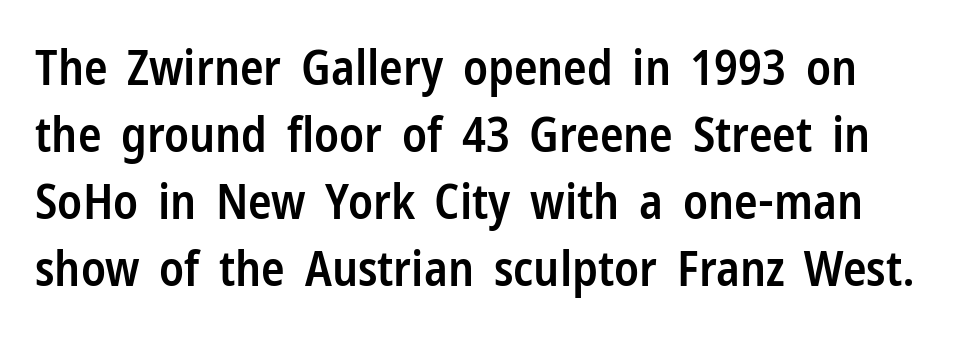
Character widths vary here, with narrow letters taking less room than wide ones. The passage shown is semibold, sitting just below true bold. Italic: no, the glyphs are upright roman. Check the space under the baseline: it is left empty.
